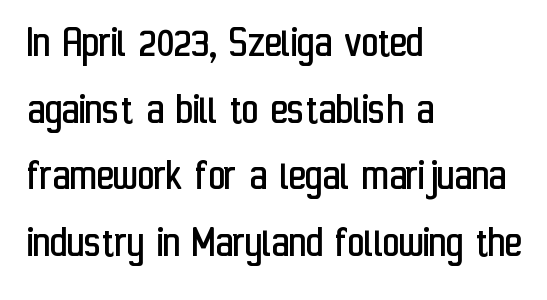
Q: Is the text bold? A: No.
Q: Is the text italic (slanted)? A: No, it is upright.
Q: Is the typeface a serif or a sans-serif typeface? A: Sans-serif.
Q: Is the text underlined? A: No.
Q: How is the paragraph aligned? A: Left-aligned.
Q: Is the spacing between letters normal or unusually wide? A: Normal.
Q: Is the spacing between lines tight, normal or loose? A: Normal.
Q: Width (condensed, normal, or wide)? A: Condensed.
Q: Stroke contrast? A: Low.
Q: x-height? A: Medium.
Q: Monospaced? A: No.
